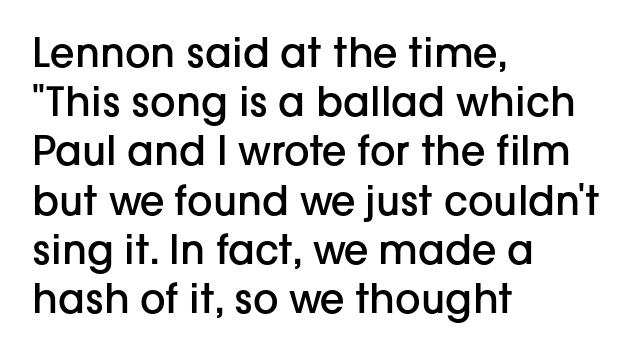
The characters display no serif detailing; their extremities are plain. This sample uses an upright cut, with every glyph sitting square on the baseline. Underline: absent. Notice the strokes are somewhat thickened but not fully heavy: this is a semibold.
